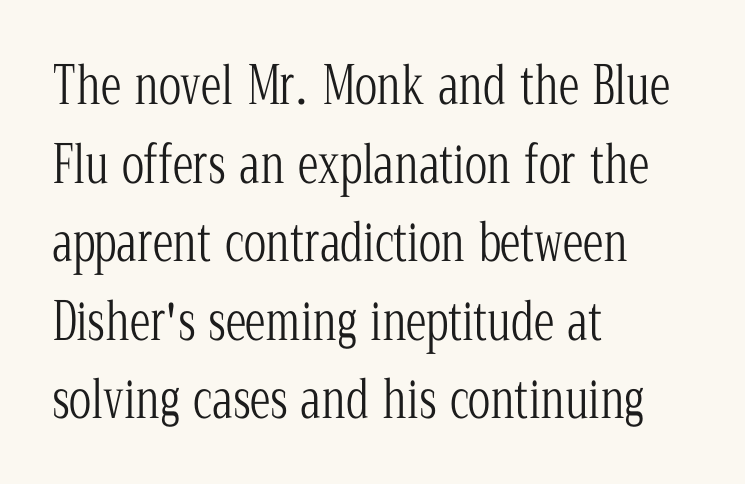
The image shows 52 px light, condensed serif type, upright; set left-aligned, normal line spacing (1.51x), normal letter spacing, not underlined; low stroke contrast and a medium x-height.
